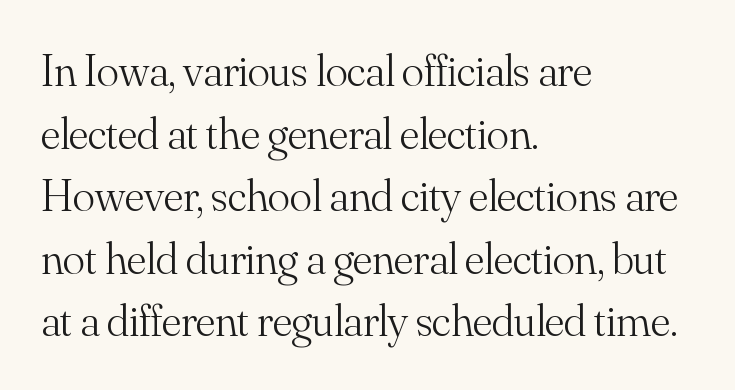
The image shows 46 px light serif type, upright; set left-aligned, normal line spacing (1.36x), normal letter spacing, not underlined; medium stroke contrast and a small x-height.
